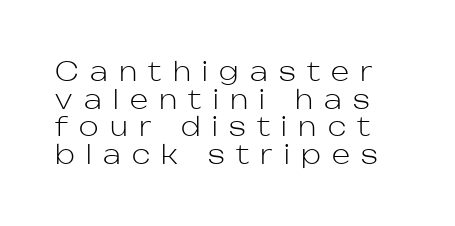
{"italic": "no", "bold": "no", "underline": "no", "line_spacing": "tight", "line_spacing_ratio": 1.06, "letter_spacing": "wide", "letter_spacing_em": 0.44, "glyph_px": 26}
